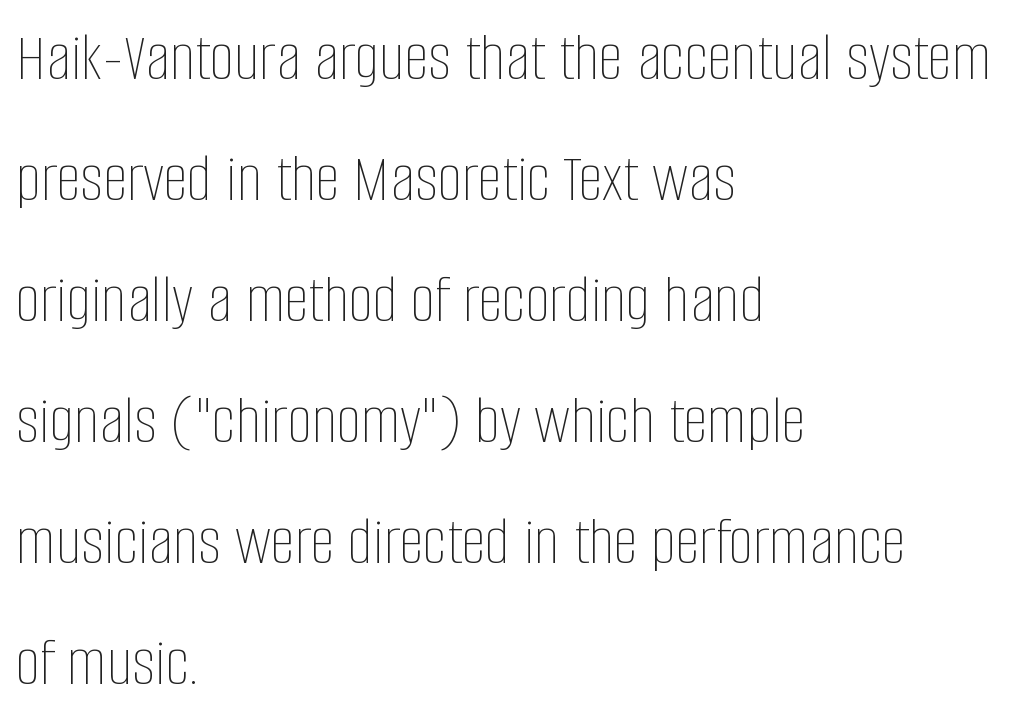
{"italic": "no", "bold": "no", "weight": "thin", "width": "condensed", "stroke_contrast": "low", "x_height": "large", "monospaced": "no", "underline": "no", "align": "left", "line_spacing_ratio": 1.73, "letter_spacing": "normal", "letter_spacing_em": 0.0, "glyph_px": 70}
